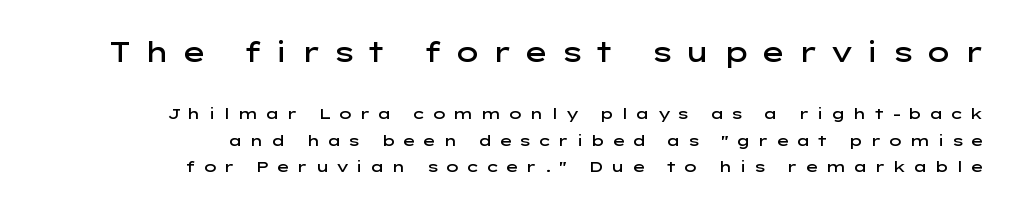
{"italic": "no", "bold": "semi", "underline": "no", "align": "right", "line_spacing_ratio": 1.77, "letter_spacing": "wide", "letter_spacing_em": 0.42, "larger_block": "first", "size_ratio": 1.8, "glyph_px": 27}
